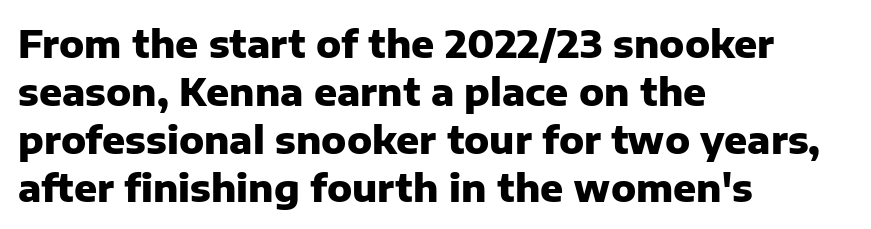
The image shows 38 px heavy sans-serif type, upright; set left-aligned, normal line spacing (1.26x), normal letter spacing, not underlined; low stroke contrast and a medium x-height.
